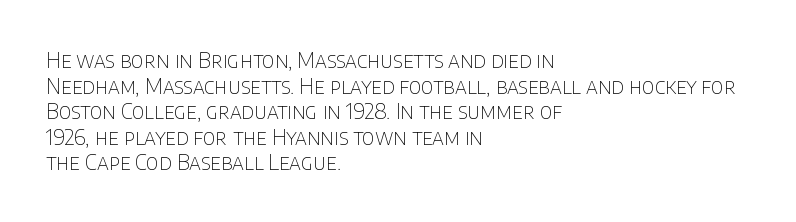
The image shows 21 px text type, upright; set left-aligned, line spacing 1.22x, normal letter spacing, not underlined.
